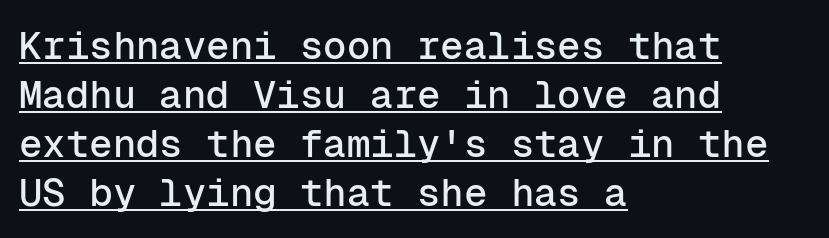
The image shows 39 px sans-serif type, upright, monospaced; set left-aligned, normal line spacing (1.26x), normal letter spacing, underlined; low stroke contrast and a medium x-height.
